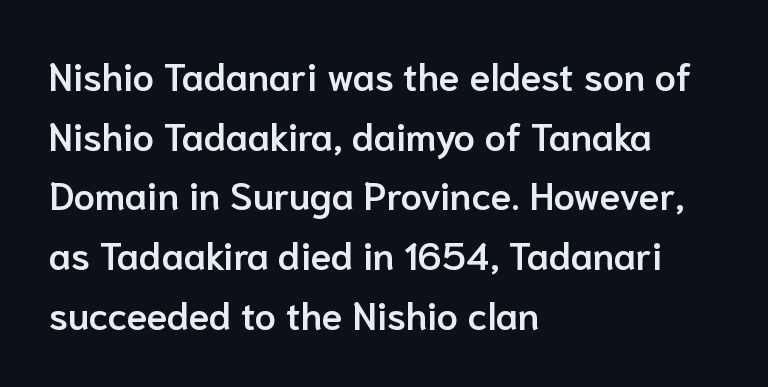
{"serif": "no", "italic": "no", "bold": "semi", "weight": "semibold", "width": "normal", "stroke_contrast": "low", "x_height": "medium", "monospaced": "no", "underline": "no", "align": "left", "line_spacing": "normal", "line_spacing_ratio": 1.57, "letter_spacing": "normal", "letter_spacing_em": 0.0, "glyph_px": 38}
